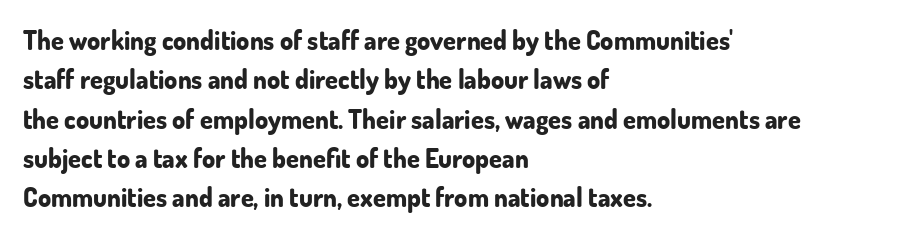
The image shows 26 px bold type, upright; set left-aligned, normal line spacing (1.51x), normal letter spacing, not underlined.
